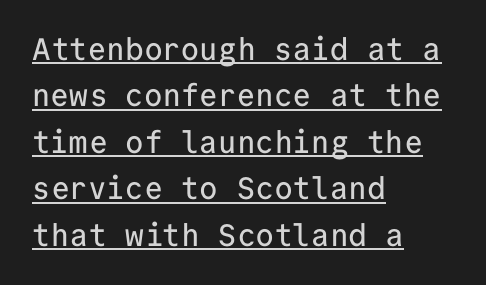
The image shows 31 px sans-serif type, upright, monospaced; set left-aligned, normal line spacing (1.5x), normal letter spacing, underlined; low stroke contrast and a medium x-height.
